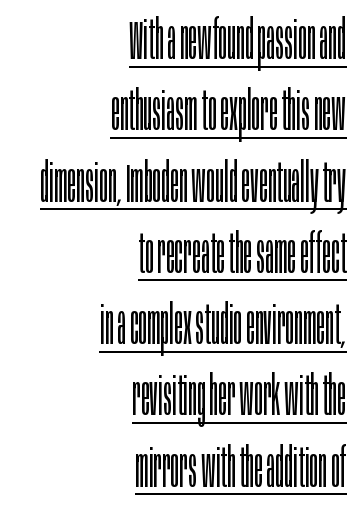
The image shows 54 px light, condensed sans-serif type, upright; set right-aligned, normal line spacing (1.32x), normal letter spacing, underlined; low stroke contrast and a large x-height.
